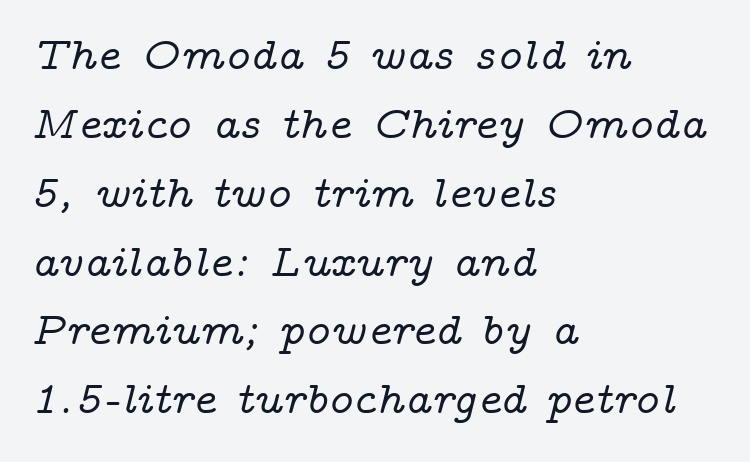
{"serif": "yes", "italic": "yes", "lean": "right", "slant_degrees": 14, "width": "wide", "stroke_contrast": "low", "x_height": "medium", "monospaced": "no", "underline": "no", "align": "left", "line_spacing": "normal", "line_spacing_ratio": 1.53, "letter_spacing": "normal", "letter_spacing_em": 0.0, "glyph_px": 45}
